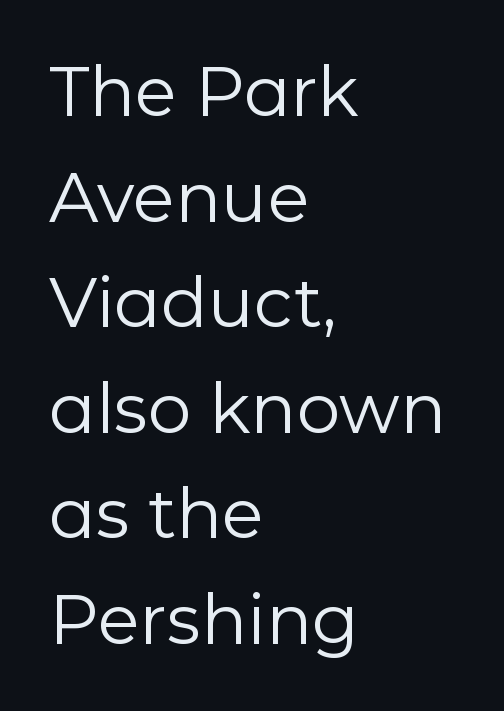
Is this a fixed-width face? No — the glyphs have proportional, varying widths. The gaps between neighbouring characters are ordinary and unremarkable. If you drew a line through each stem, it would be perfectly vertical. Counters stay open thanks to moderate or lighter strokes. Horizontally, the lines are justified to the leading edge only.
